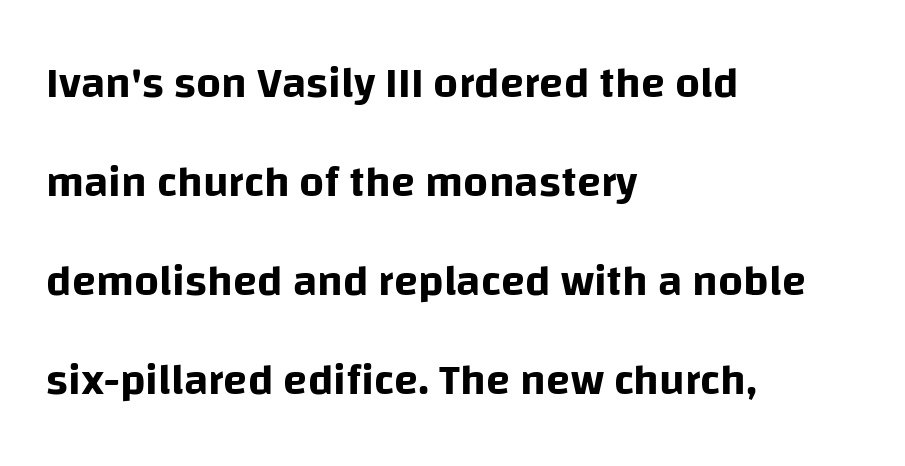
In terms of leading, this rendering errs on the spacious side. Is the letter spacing exaggerated? No — it looks like the ordinary default. Plain, unruled lines of type. The lettering stays uniformly vertical, giving the passage a roman look. The face used here is proportionally spaced, like ordinary book or web type.
